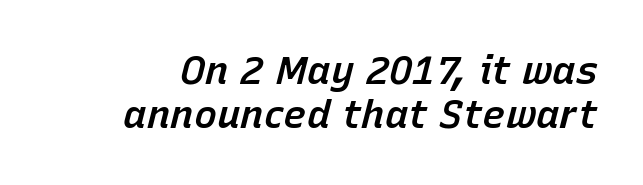
{"italic": "yes", "lean": "right", "slant_degrees": 15, "bold": "semi", "weight": "semibold", "width": "normal", "stroke_contrast": "low", "x_height": "medium", "monospaced": "no", "underline": "no", "line_spacing": "tight", "line_spacing_ratio": 1.13, "letter_spacing": "normal", "letter_spacing_em": 0.0, "glyph_px": 39}
